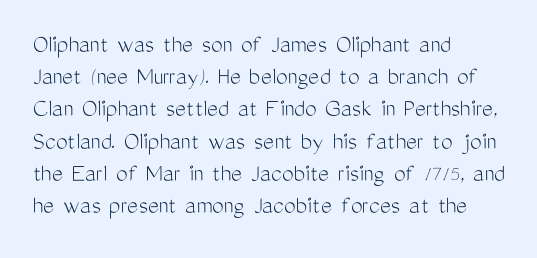
The image shows 26 px text type, upright; set left-aligned, line spacing 1.24x, normal letter spacing, not underlined.
